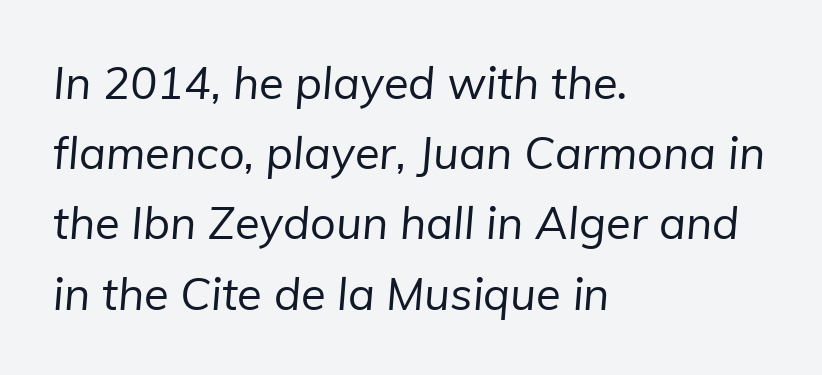
{"serif": "no", "bold": "no", "weight": "regular", "width": "normal", "stroke_contrast": "low", "x_height": "medium", "monospaced": "no", "underline": "no", "align": "left", "line_spacing": "normal", "line_spacing_ratio": 1.56, "letter_spacing": "normal", "letter_spacing_em": 0.0, "glyph_px": 45}
